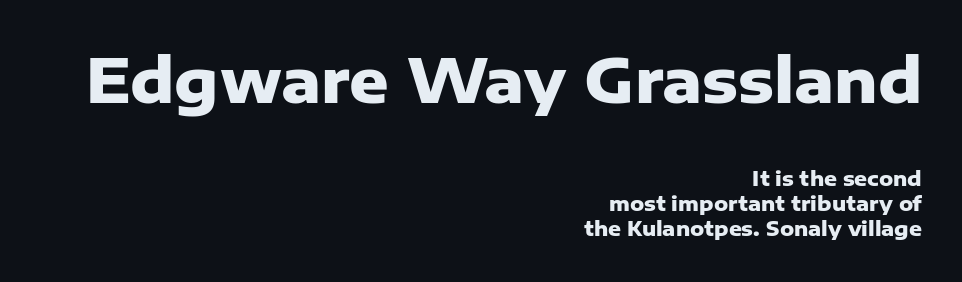
{"serif": "no", "italic": "no", "bold": "yes", "weight": "heavy", "width": "normal", "stroke_contrast": "low", "x_height": "medium", "monospaced": "no", "underline": "no", "align": "right", "line_spacing": "normal", "line_spacing_ratio": 1.25, "letter_spacing": "normal", "letter_spacing_em": 0.0, "larger_block": "first", "size_ratio": 3.05, "glyph_px": 61}
